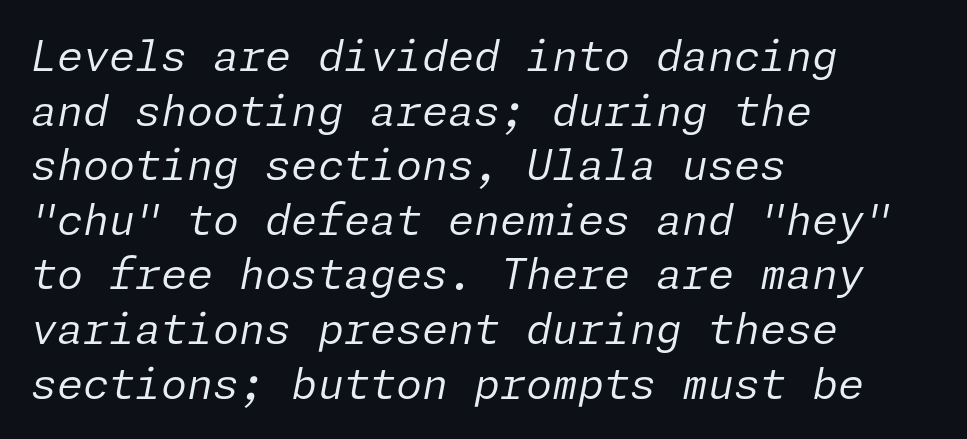
Tracking here is standard; glyphs follow each other at the usual distance. The text carries the slant typical of an italic or oblique font. If you drew a ruler down the left edge, every line would touch it. Stroke mass is kept to a normal reading level or below. Normally led — the rows are evenly, conventionally spaced. The space beneath each line is pristine and unruled.
